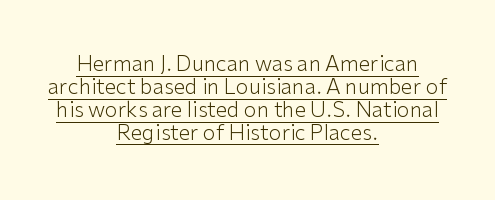
Q: Is the text bold? A: No.
Q: Is the text italic (slanted)? A: No, it is upright.
Q: Is the text underlined? A: Yes.
Q: How is the paragraph aligned? A: Centered.
Q: Is the spacing between letters normal or unusually wide? A: Normal.
Q: Is the spacing between lines tight, normal or loose? A: Tight.
